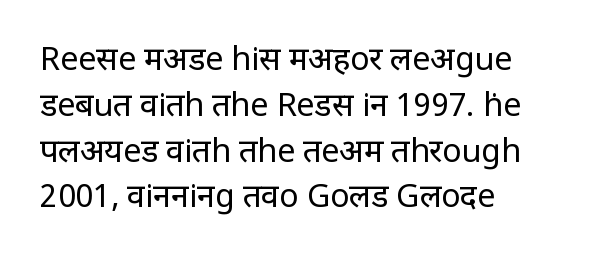
The line-height multiplier appears to be the usual default. No italicization has been applied; the sample stays upright. The characters are drawn with everyday or finer stroke widths. The passage shown is not underscored anywhere. Varying glyph widths throughout — classic text-font behaviour.
